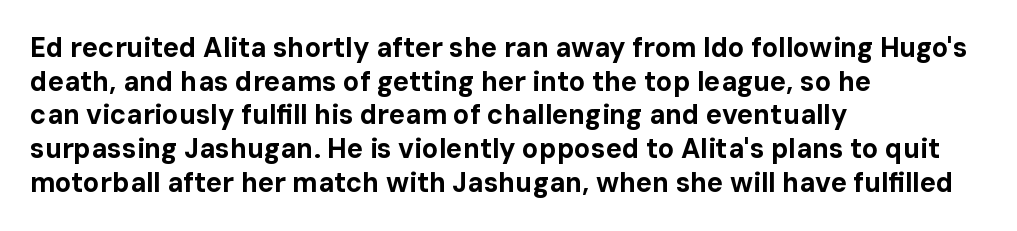
Its strokes are broad and dark, the hallmark of bold type. It's the straight-up-and-down kind of type. Regular leading. Caption: standard tracking, unaltered.
